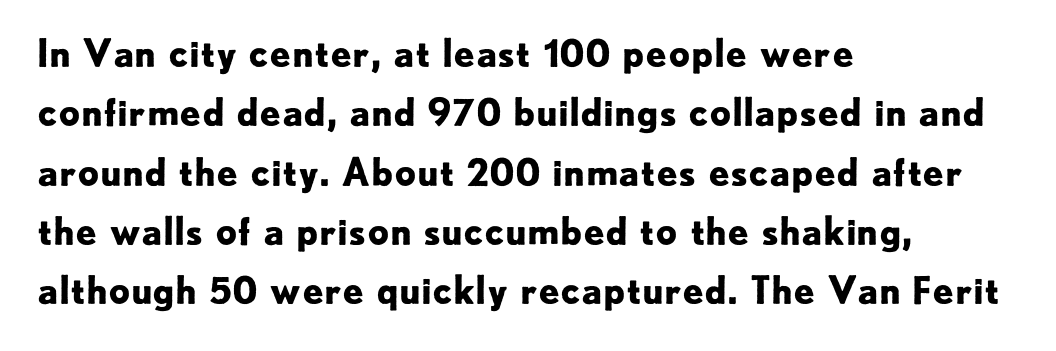
In terms of letterform style, serifs are entirely absent. The passage shown stacks its lines at a standard gap. Beneath every word, the page is bare. Vertical strokes here are truly vertical. Here the glyphs are tracked normally, forming tight word shapes.
